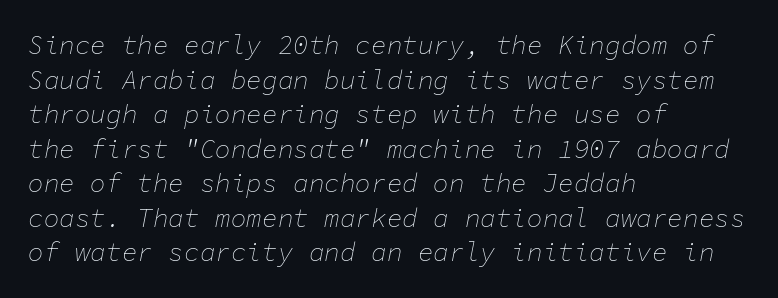
Honestly, the row spacing looks completely unremarkable. These lines were composed using italics. Unmarked baselines from the first word to the last. Summary of weight: not heavy and not bold.
